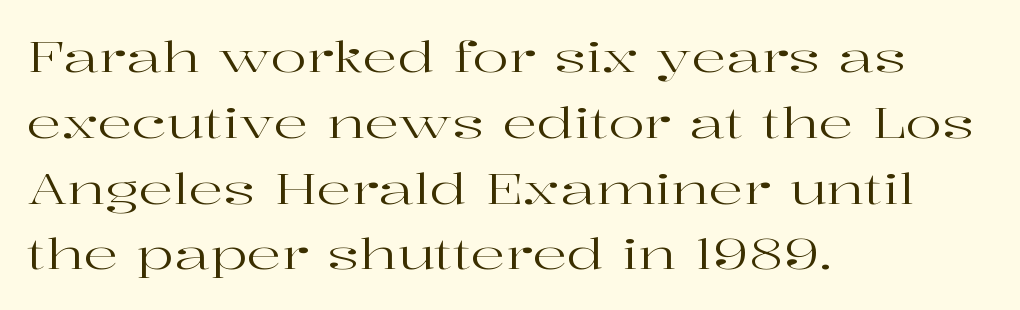
Q: Is the text bold? A: No.
Q: Is the text italic (slanted)? A: No, it is upright.
Q: Is the typeface a serif or a sans-serif typeface? A: Serif.
Q: Is the text underlined? A: No.
Q: How is the paragraph aligned? A: Left-aligned.
Q: Is the spacing between letters normal or unusually wide? A: Normal.
Q: Is the spacing between lines tight, normal or loose? A: Normal.
Q: Width (condensed, normal, or wide)? A: Wide.
Q: Stroke contrast? A: High.
Q: x-height? A: Medium.
Q: Monospaced? A: No.
